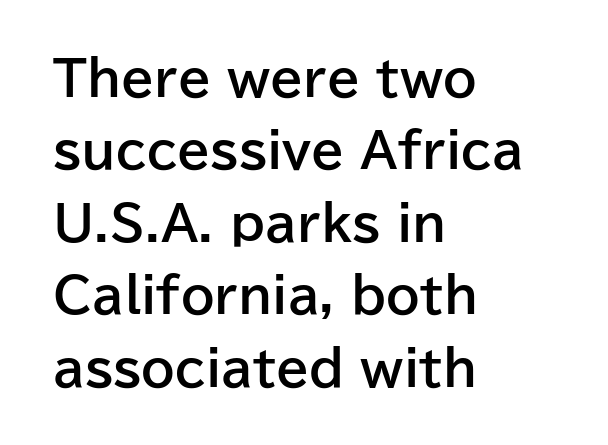
{"serif": "no", "italic": "no", "bold": "yes", "weight": "bold", "width": "normal", "stroke_contrast": "low", "x_height": "medium", "monospaced": "no", "underline": "no", "align": "left", "line_spacing": "normal", "line_spacing_ratio": 1.51, "letter_spacing": "normal", "letter_spacing_em": 0.0, "glyph_px": 48}
